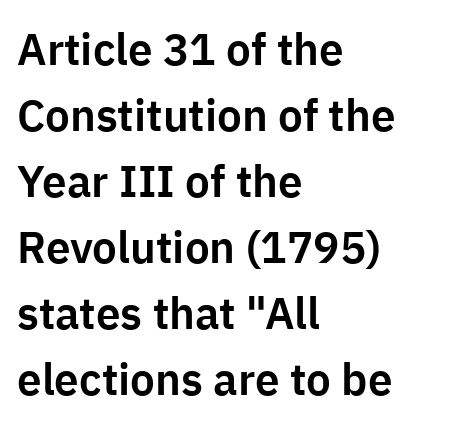
Note the varied advance widths — an 'i' is clearly narrower than an 'm'. This rendering leaves character spacing at its baseline value. Does the type have serifs? No, each stem ends abruptly. Regular leading. A classic flush-left, rag-right setting is used for this passage. If you drew a line through each stem, it would be perfectly vertical.
